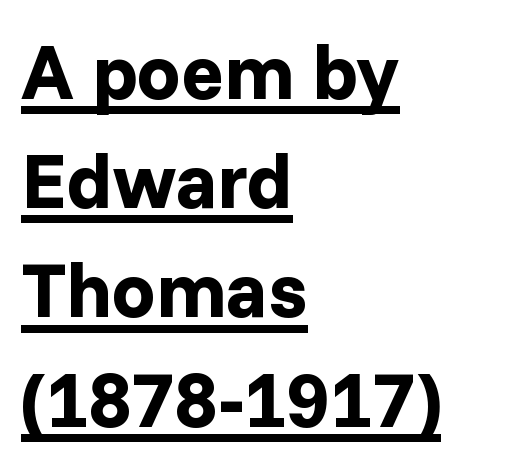
The image shows 78 px bold sans-serif type, upright; set left-aligned, normal line spacing (1.4x), normal letter spacing, underlined; low stroke contrast and a medium x-height.
